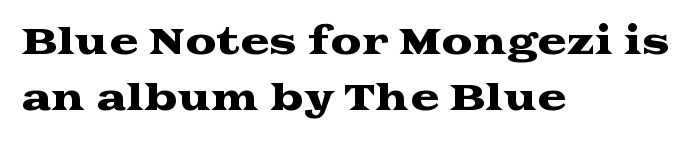
A student would call this left alignment; a typographer would say flush left, rag right. This sample has the flowing, uneven cadence of proportional lettering. I'd call this a serif setting — the letters wear small feet. If you measured baseline to baseline, you'd find a middling distance. Unlike italic type, these characters show no tilt at all. Honestly, there is no underline to notice here at all.
